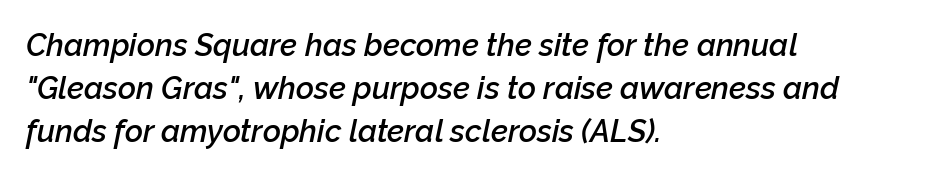
Q: Is the text bold? A: Semi-bold.
Q: Is the text italic (slanted)? A: Yes, it leans right by about 12 degrees.
Q: Is the text underlined? A: No.
Q: How is the paragraph aligned? A: Left-aligned.
Q: Is the spacing between letters normal or unusually wide? A: Normal.
Q: Is the spacing between lines tight, normal or loose? A: Normal.
Q: Width (condensed, normal, or wide)? A: Normal.
Q: Stroke contrast? A: Low.
Q: x-height? A: Medium.
Q: Monospaced? A: No.
